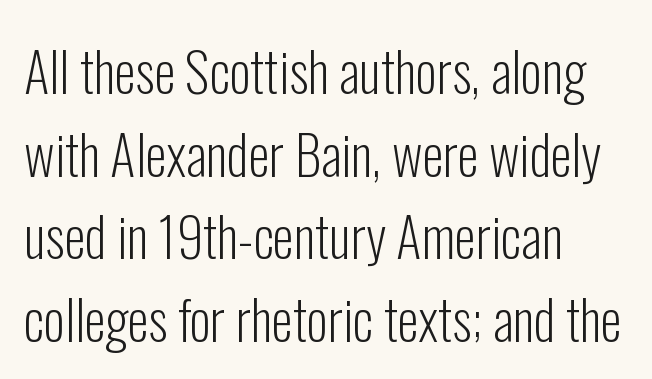
Q: Is the text bold? A: No.
Q: Is the text italic (slanted)? A: No, it is upright.
Q: Is the typeface a serif or a sans-serif typeface? A: Sans-serif.
Q: Is the text underlined? A: No.
Q: How is the paragraph aligned? A: Left-aligned.
Q: Is the spacing between letters normal or unusually wide? A: Normal.
Q: Is the spacing between lines tight, normal or loose? A: Normal.
Q: Width (condensed, normal, or wide)? A: Condensed.
Q: Stroke contrast? A: Low.
Q: x-height? A: Medium.
Q: Monospaced? A: No.
